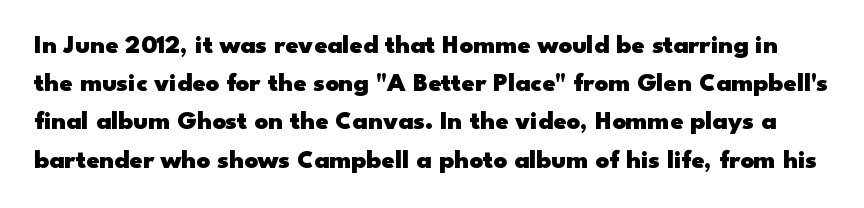
{"italic": "no", "bold": "yes", "underline": "no", "line_spacing": "normal", "line_spacing_ratio": 1.47, "letter_spacing": "normal", "letter_spacing_em": 0.0, "glyph_px": 26}
